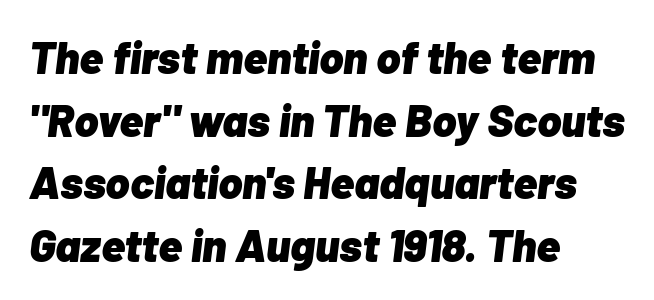
Summary of vertical rhythm: regular, with standard interline spacing. You could not count columns in this text — the font is proportionally spaced. This sample uses an oblique cut, with every glyph tilted off the vertical. Left-aligned paragraph, ragged on the right. No extra tracking has been applied to these lines. Underline: absent.
